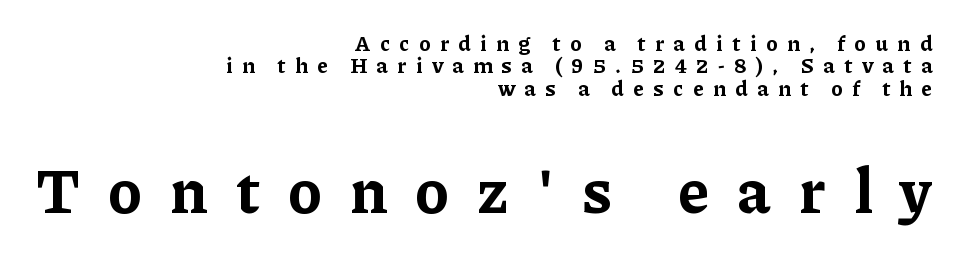
{"serif": "yes", "italic": "no", "bold": "yes", "weight": "bold", "width": "normal", "stroke_contrast": "low", "x_height": "medium", "monospaced": "no", "underline": "no", "align": "right", "line_spacing": "tight", "line_spacing_ratio": 1.07, "letter_spacing": "wide", "letter_spacing_em": 0.45, "larger_block": "second", "size_ratio": 2.95, "glyph_px": 62}
